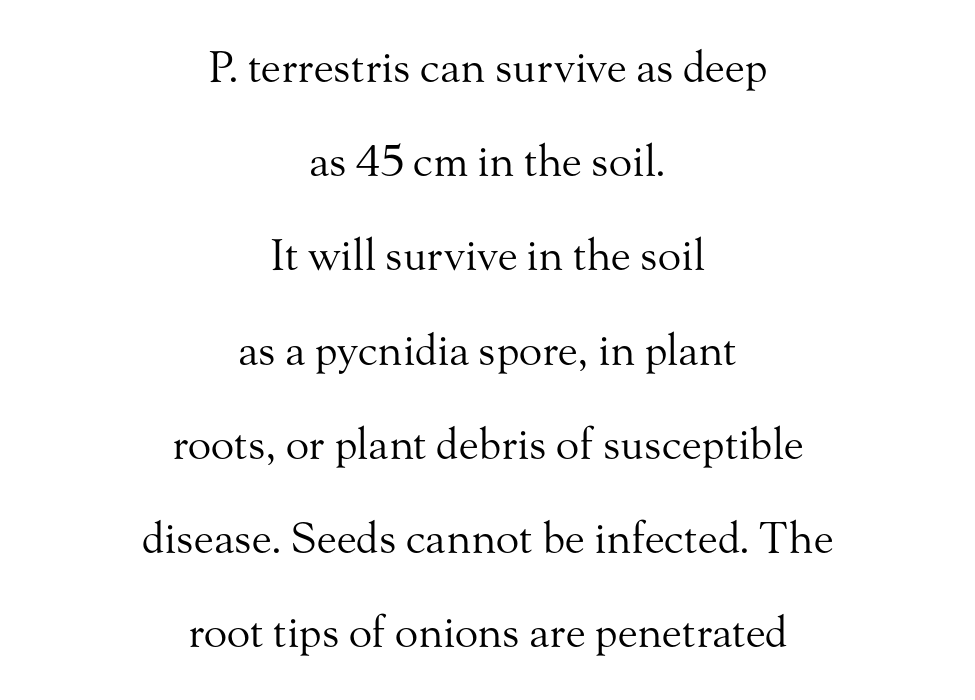
Nobody drew a line under any word here. Ordinary non-slanted type is in use. A typesetter would call this proportional, since set widths differ per character. The typesetter chose a symmetrical, centered arrangement here. Font category for this specimen: serif. These lines keep a tight, regular rhythm from letter to letter.
